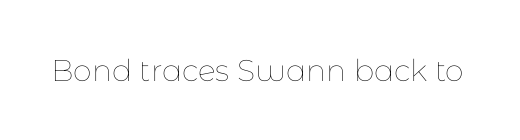
Standard letterfit; no display-style spreading of the glyphs. Glance below the letters and you will spot only blank space. Character widths vary here, with narrow letters taking less room than wide ones. The font sits on the lighter half of the weight spectrum, regular included. These lines were composed using upright roman letters.
